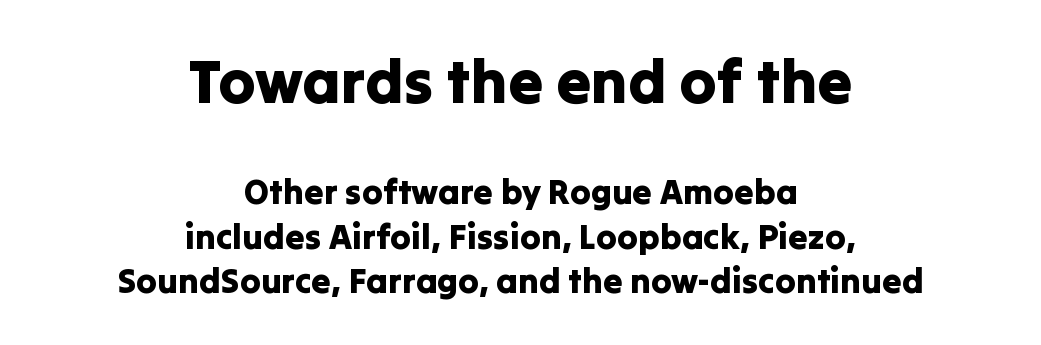
The leading is moderate, giving the passage an even texture. Every row of glyphs is offset so its center matches the block's center. To sum up the face: it is a sans, with no serifs. Upright lettering throughout. Lines of text with bare space underneath.
